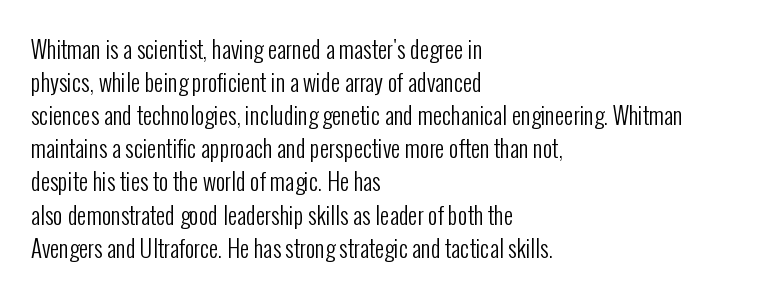
{"italic": "no", "bold": "no", "underline": "no", "align": "left", "line_spacing": "normal", "line_spacing_ratio": 1.44, "letter_spacing": "normal", "letter_spacing_em": 0.0, "glyph_px": 23}
